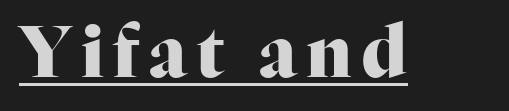
The image shows 72 px heavy serif type, upright; set underlined; high stroke contrast and a medium x-height.
